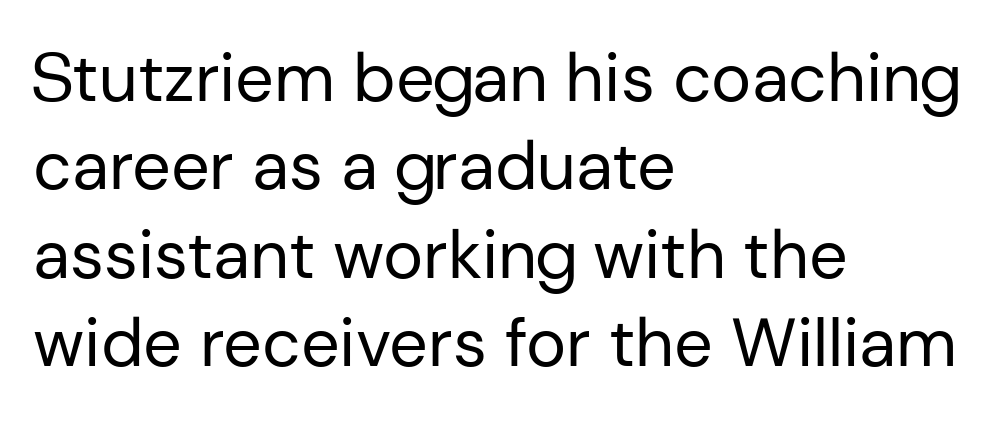
The image shows 68 px regular-weight sans-serif type, upright; set left-aligned, normal line spacing (1.3x), normal letter spacing, not underlined; low stroke contrast and a medium x-height.
